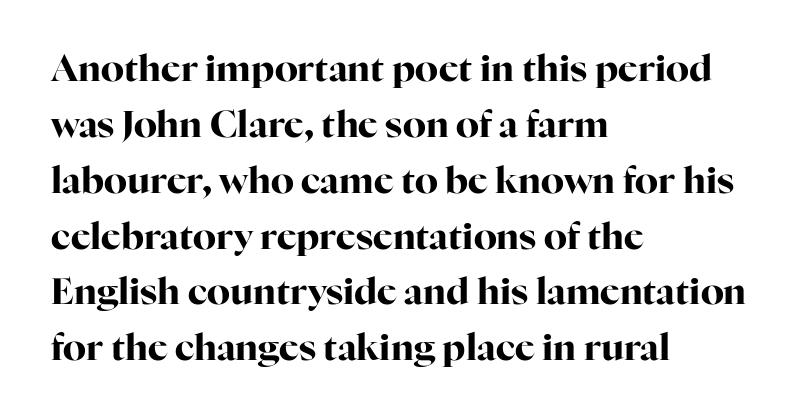
{"serif": "yes", "italic": "no", "bold": "yes", "weight": "bold", "width": "normal", "stroke_contrast": "high", "x_height": "medium", "monospaced": "no", "underline": "no", "align": "left", "line_spacing": "normal", "line_spacing_ratio": 1.51, "letter_spacing": "normal", "letter_spacing_em": 0.0, "glyph_px": 37}
